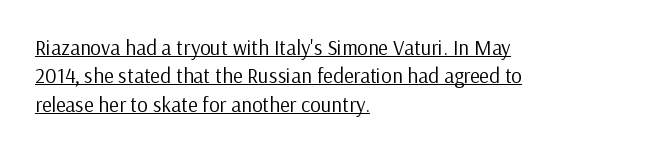
These lines keep a tight, regular rhythm from letter to letter. The lettering stays uniformly vertical, giving the passage a roman look. Successive baselines arrive at the customary interval. These glyphs show unthickened strokes, regular width or finer. Compared with undecorated copy, this sample adds a rule below the words.
